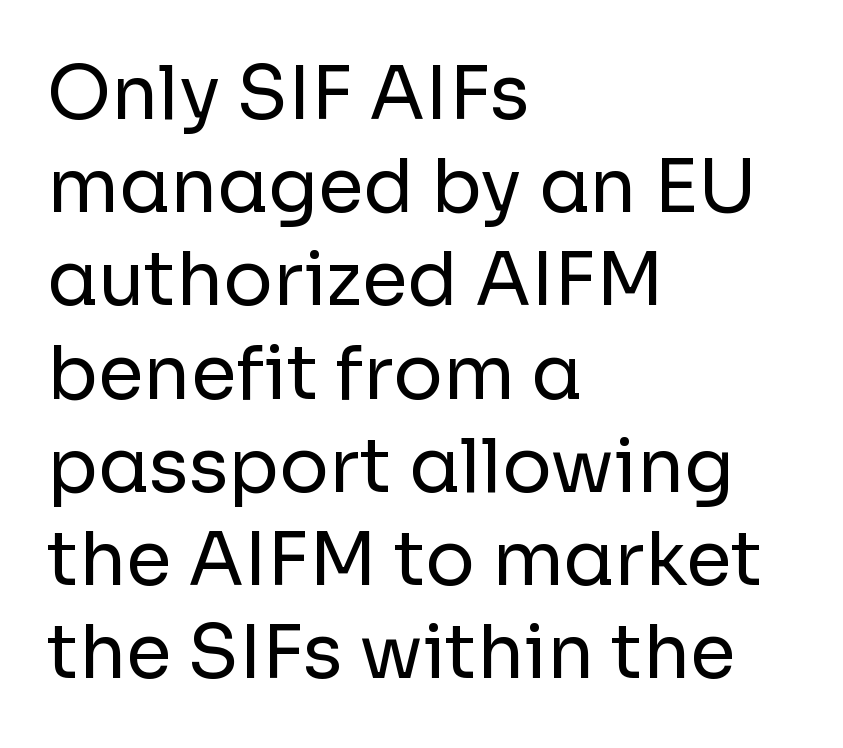
The image shows 74 px regular-weight sans-serif type, upright; set left-aligned, normal line spacing (1.26x), normal letter spacing, not underlined; low stroke contrast and a medium x-height.
